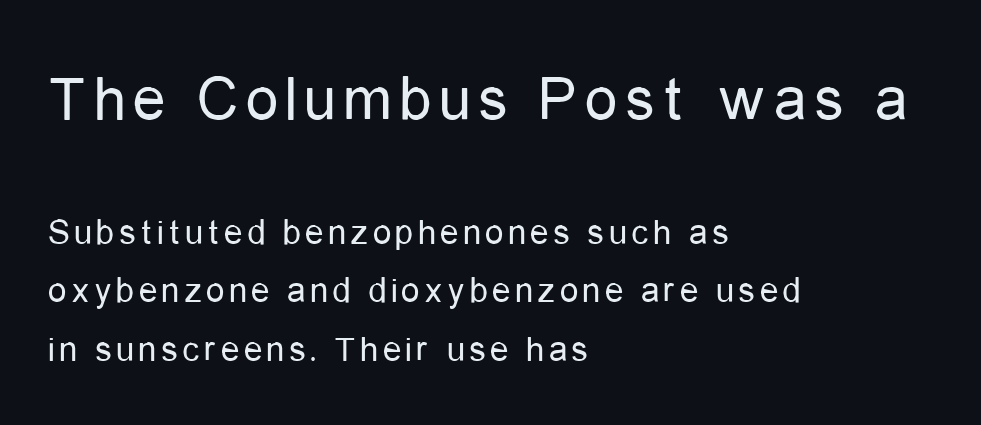
The image shows 65 px regular-weight, condensed sans-serif type, upright; set left-aligned, normal line spacing (1.58x), not underlined; the first (top) block is 1.76x larger; low stroke contrast and a medium x-height.
